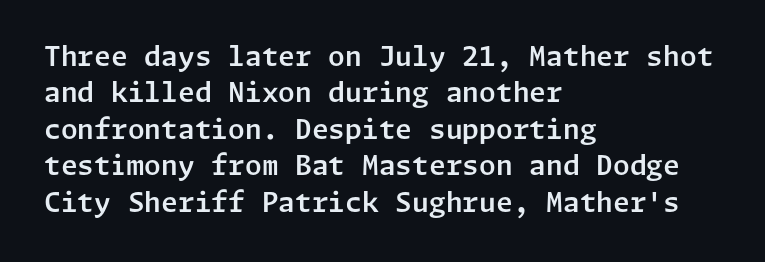
Q: Is the text italic (slanted)? A: No, it is upright.
Q: Is the text underlined? A: No.
Q: How is the paragraph aligned? A: Left-aligned.
Q: Is the spacing between letters normal or unusually wide? A: Normal.
Q: Is the spacing between lines tight, normal or loose? A: Normal.
